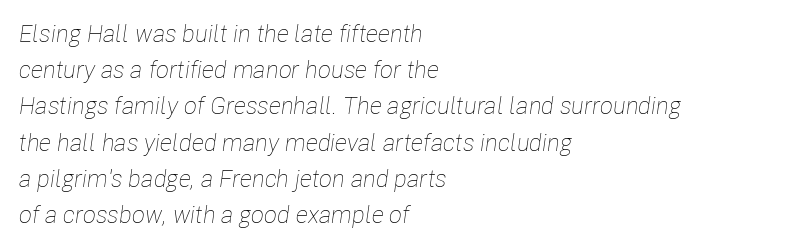
Q: Is the text bold? A: No.
Q: Is the text italic (slanted)? A: Yes, it leans right by about 8 degrees.
Q: Is the text underlined? A: No.
Q: How is the paragraph aligned? A: Left-aligned.
Q: Is the spacing between letters normal or unusually wide? A: Normal.
Q: Is the spacing between lines tight, normal or loose? A: Normal.
